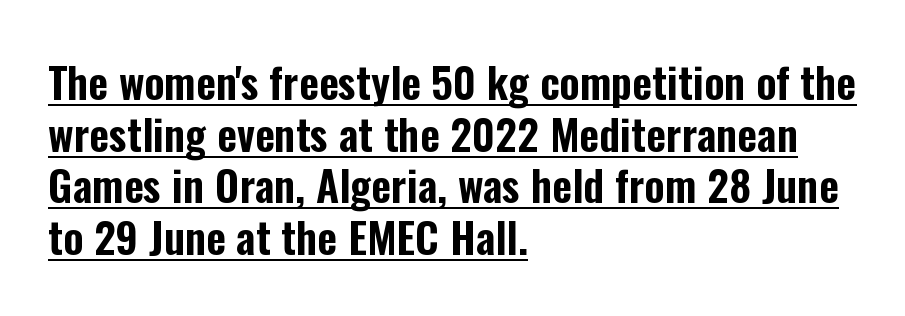
Think of a printed novel: that variable character pitch is what you see here. These lines are composed in type without serifs. The setting favours the left margin, as ordinary paragraphs usually do. Quick note: underline on. The letters stand straight up with perfectly vertical stems. There is no visible air inserted between adjacent glyphs.
